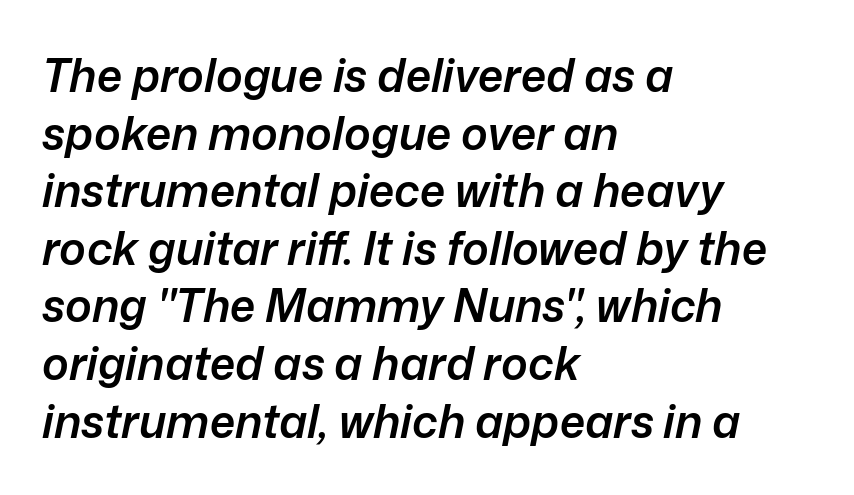
Q: Is the text bold? A: Semi-bold.
Q: Is the text italic (slanted)? A: Yes, it leans right by about 12 degrees.
Q: Is the text underlined? A: No.
Q: How is the paragraph aligned? A: Left-aligned.
Q: Is the spacing between letters normal or unusually wide? A: Normal.
Q: Is the spacing between lines tight, normal or loose? A: Normal.
Q: Width (condensed, normal, or wide)? A: Normal.
Q: Stroke contrast? A: Low.
Q: x-height? A: Medium.
Q: Monospaced? A: No.
